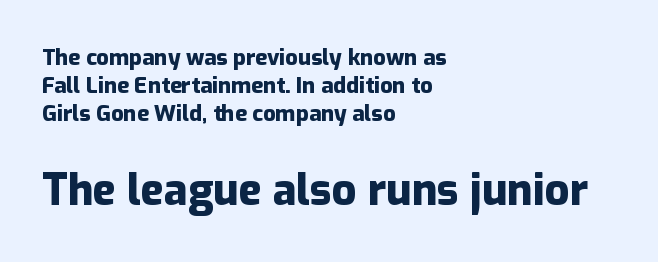
The image shows 43 px heavy sans-serif type, upright; set left-aligned, normal line spacing (1.28x), normal letter spacing, not underlined; the second (bottom) block is 1.95x larger; low stroke contrast and a medium x-height.
